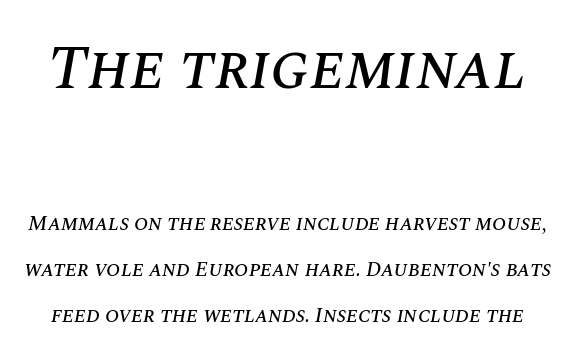
The image shows 62 px text type, italic (leaning right); set loose line spacing (2.19x), normal letter spacing, not underlined; the first (top) block is 2.95x larger; medium stroke contrast and a large x-height.
